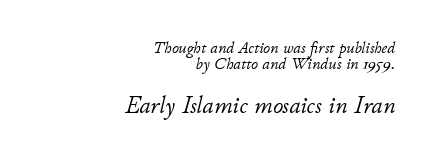
Q: Is the text bold? A: No.
Q: Is the text italic (slanted)? A: Yes, it leans right by about 11 degrees.
Q: Is the text underlined? A: No.
Q: How is the paragraph aligned? A: Right-aligned.
Q: Is the spacing between letters normal or unusually wide? A: Normal.
Q: Is the spacing between lines tight, normal or loose? A: Tight.
Q: Which block of text is set in a larger size, the first (top) or the second (bottom)? A: The second (bottom) one.
